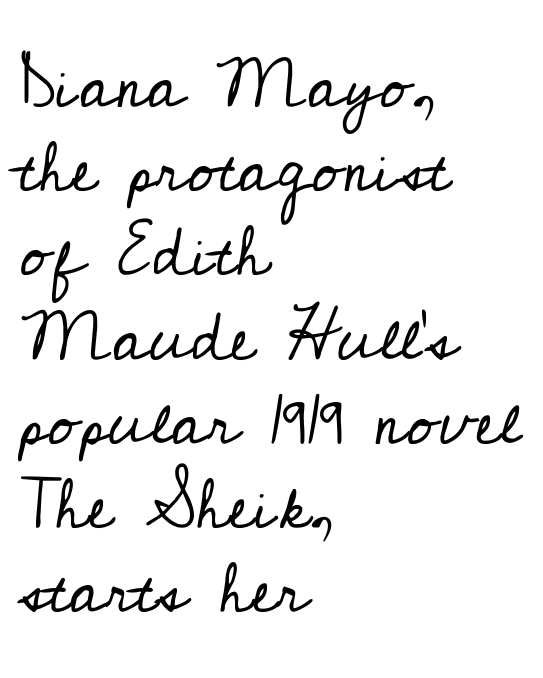
Q: Is the text bold? A: No.
Q: Is the text italic (slanted)? A: Yes.
Q: Is the typeface a serif or a sans-serif typeface? A: Serif.
Q: Is the text underlined? A: No.
Q: How is the paragraph aligned? A: Left-aligned.
Q: Is the spacing between letters normal or unusually wide? A: Normal.
Q: Width (condensed, normal, or wide)? A: Normal.
Q: Stroke contrast? A: Low.
Q: x-height? A: Small.
Q: Monospaced? A: No.
